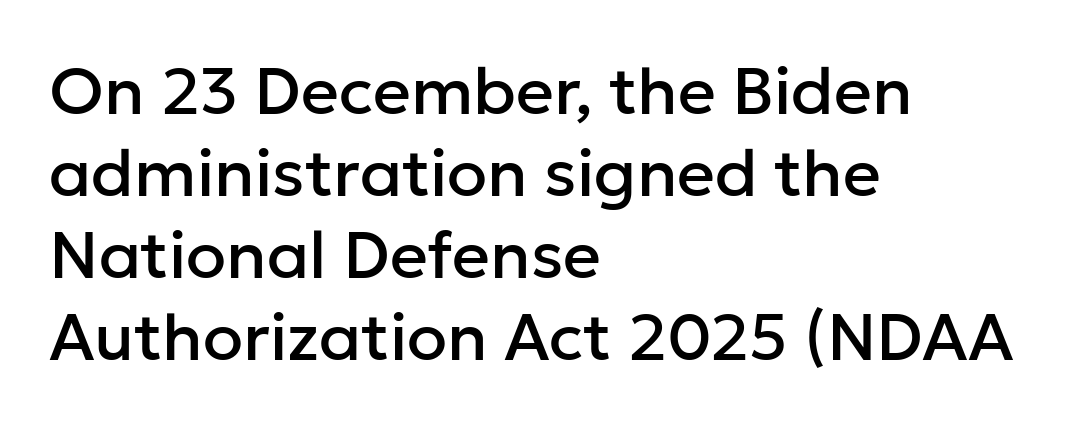
The lines in this sample share a left origin and differ only in where they stop. In terms of letterspacing, this is plain default setting. Vertical strokes here are truly vertical. Lines of text with bare space underneath. Is this a fixed-width face? No — the glyphs have proportional, varying widths.
